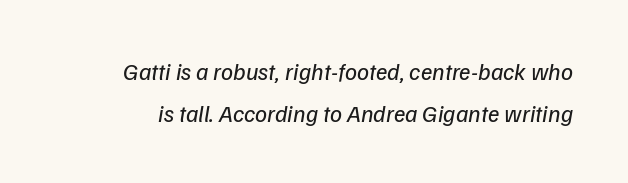
Q: Is the text bold? A: No.
Q: Is the text italic (slanted)? A: Yes, it leans right by about 9 degrees.
Q: Is the text underlined? A: No.
Q: Is the spacing between letters normal or unusually wide? A: Normal.
